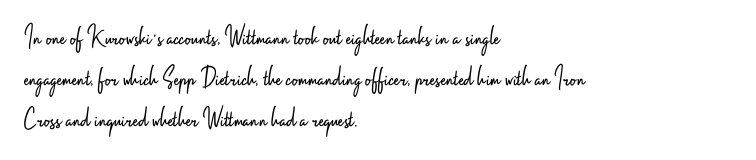
{"serif": "no", "bold": "no", "weight": "light", "width": "condensed", "stroke_contrast": "low", "x_height": "small", "monospaced": "no", "underline": "no", "align": "left", "line_spacing": "normal", "line_spacing_ratio": 1.41, "letter_spacing": "normal", "letter_spacing_em": 0.0, "glyph_px": 29}
